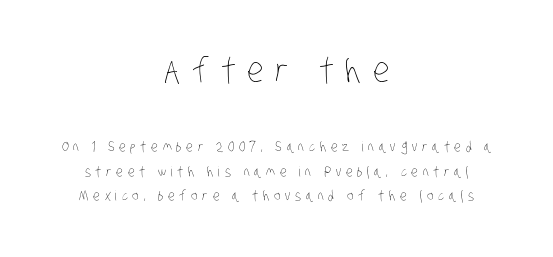
Q: Is the text bold? A: No.
Q: Is the text underlined? A: No.
Q: How is the paragraph aligned? A: Centered.
Q: Is the spacing between letters normal or unusually wide? A: Unusually wide.
Q: Which block of text is set in a larger size, the first (top) or the second (bottom)? A: The first (top) one.
Q: Width (condensed, normal, or wide)? A: Condensed.
Q: Stroke contrast? A: Low.
Q: x-height? A: Large.
Q: Monospaced? A: No.
